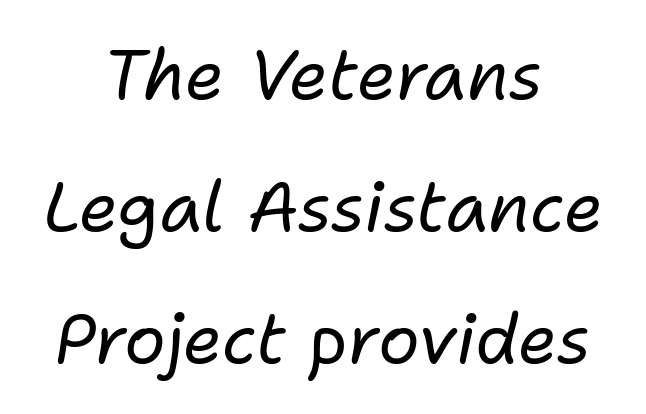
The image shows 69 px regular-weight type, italic (leaning right); set centered, loose line spacing (1.91x), normal letter spacing, not underlined; low stroke contrast and a medium x-height.
